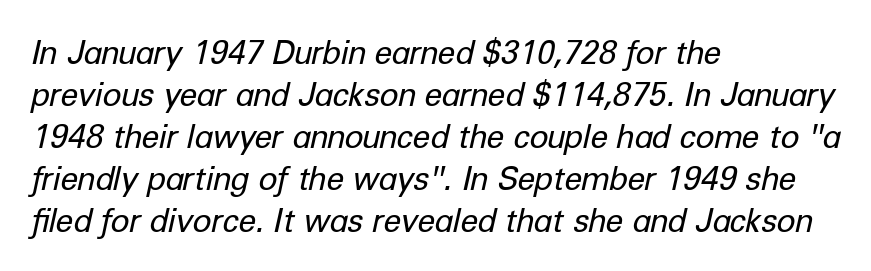
Here the designer chose a conventional face with non-uniform glyph widths. Is the letter spacing exaggerated? No — it looks like the ordinary default. The passage is arranged the way most books set body copy — flush left. Letters rest on an invisible, unmarked baseline. Is this a heavy cut? Hardly; it is regular or lighter. The typography opts for an oblique posture over an upright one.
